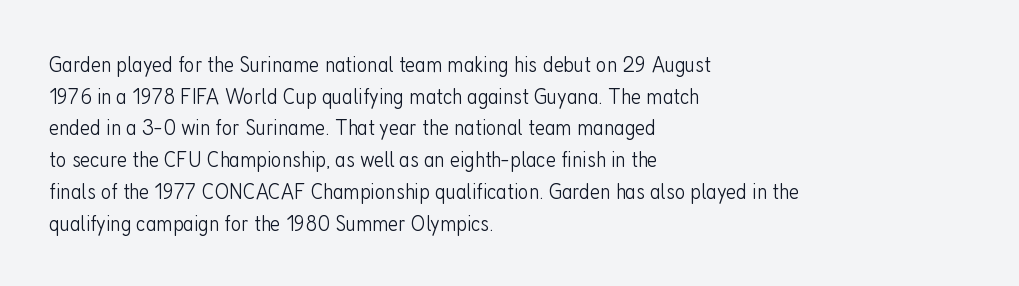
{"italic": "no", "bold": "no", "underline": "no", "align": "left", "line_spacing": "normal", "line_spacing_ratio": 1.38, "letter_spacing": "normal", "letter_spacing_em": 0.0, "glyph_px": 23}
